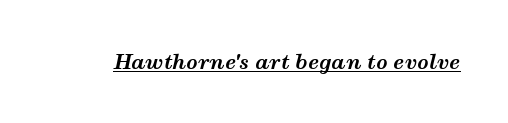
Q: Is the text bold? A: Yes.
Q: Is the text italic (slanted)? A: Yes, it leans right by about 12 degrees.
Q: Is the text underlined? A: Yes.
Q: Is the spacing between letters normal or unusually wide? A: Normal.
